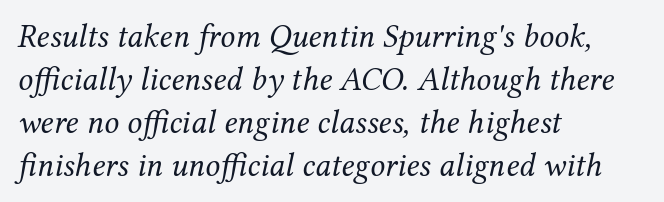
{"serif": "yes", "italic": "yes", "lean": "right", "slant_degrees": 12, "bold": "no", "weight": "regular", "width": "normal", "stroke_contrast": "medium", "x_height": "medium", "monospaced": "no", "underline": "no", "align": "left", "line_spacing": "normal", "line_spacing_ratio": 1.3, "letter_spacing": "normal", "letter_spacing_em": 0.0, "glyph_px": 33}
